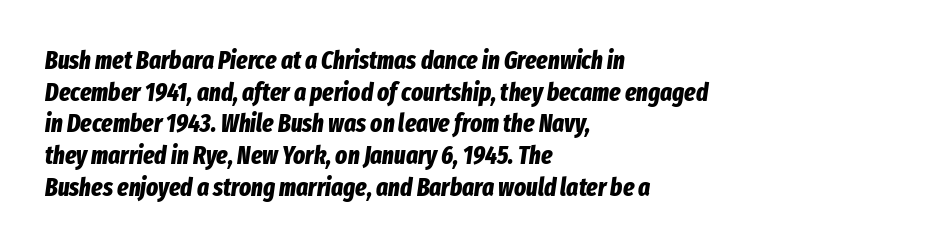
The letters are slanted; this is an italic face. These lines sit exactly where default settings would place them. This sample is left-justified, so line endings fall wherever the words run out. Pretty heavy lettering here — definitely bold.
